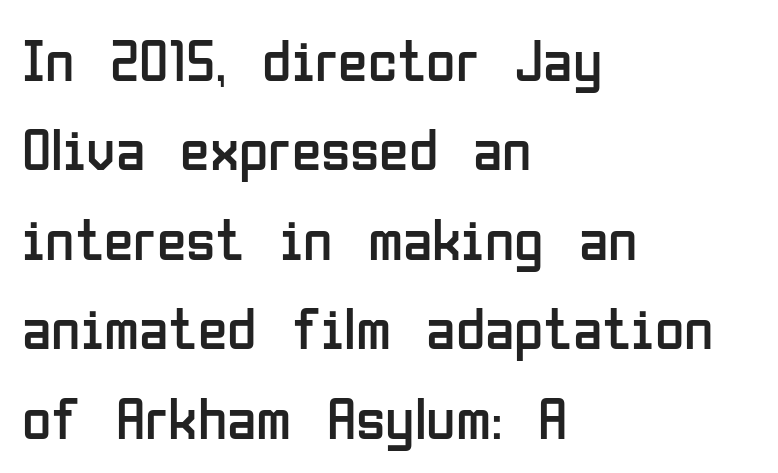
The space between consecutive lines is moderate. The horizontal fit of the characters is conventional and even. Check under the words: just untouched page. The lettering holds an erect, upright posture throughout. Alignment: flush left. Nothing heavy about these letters — not bold at all.
